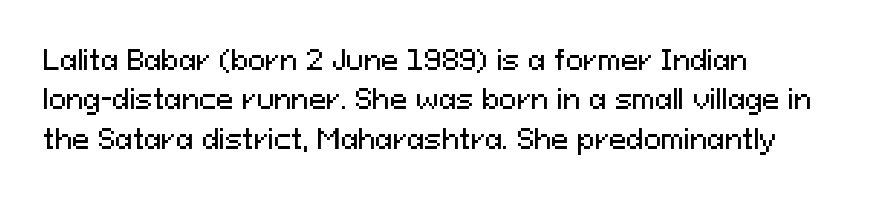
{"italic": "no", "underline": "no", "align": "left", "line_spacing": "normal", "line_spacing_ratio": 1.51, "letter_spacing": "normal", "letter_spacing_em": 0.0, "glyph_px": 26}
